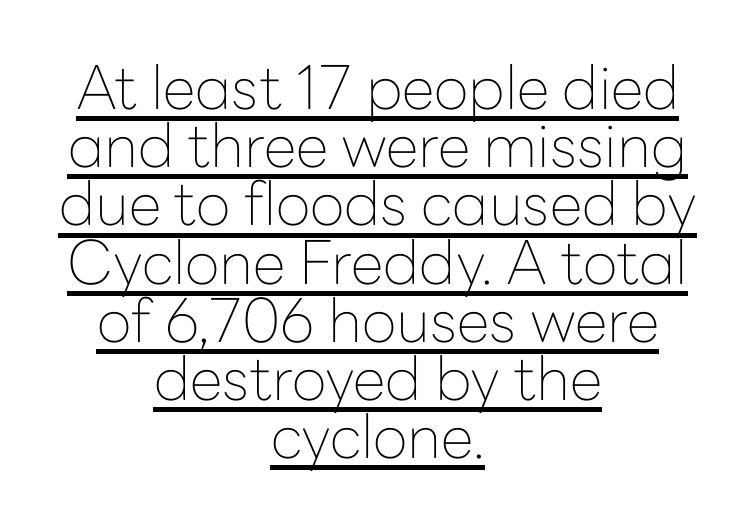
The image shows 60 px thin sans-serif type, upright; set centered, tight line spacing (0.97x), normal letter spacing, underlined; low stroke contrast and a medium x-height.
